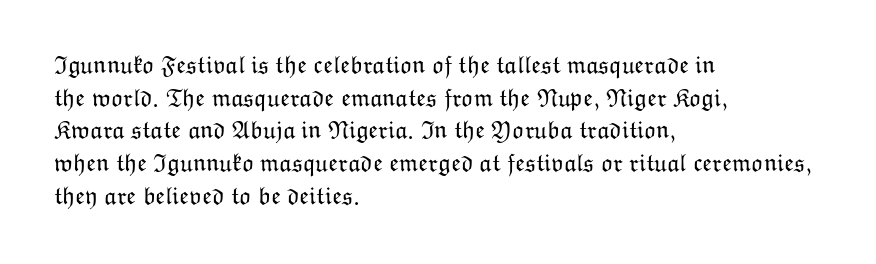
{"italic": "no", "bold": "no", "underline": "no", "align": "left", "line_spacing": "normal", "line_spacing_ratio": 1.31, "letter_spacing": "normal", "letter_spacing_em": 0.0, "glyph_px": 25}
